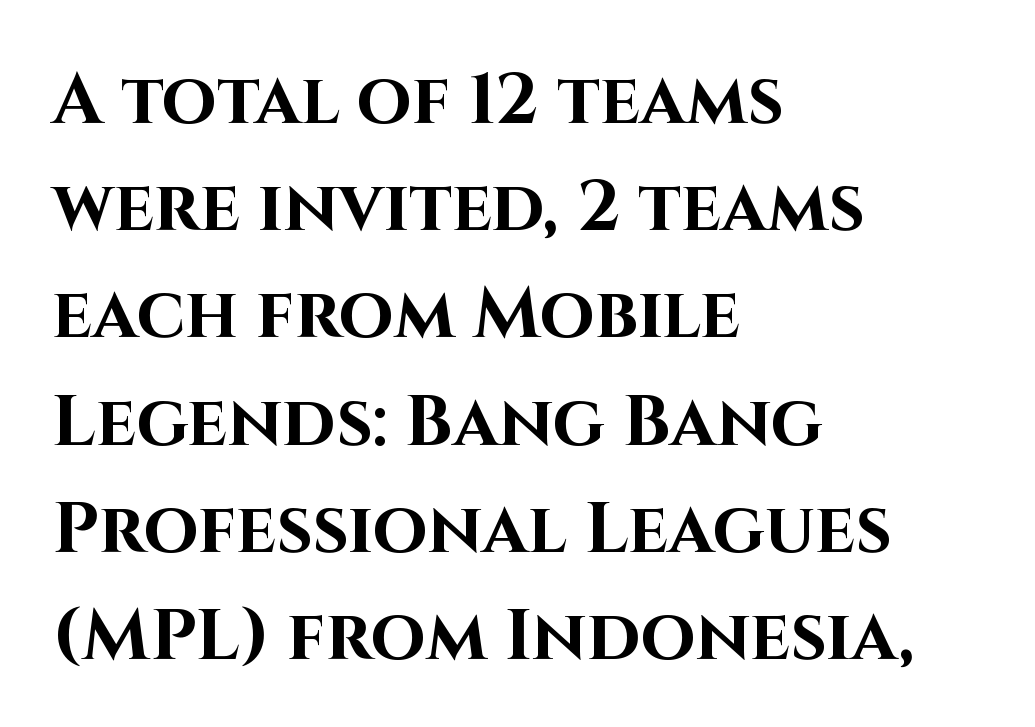
Check the space under the baseline: it is left empty. The specimen reads as upright at a glance. Nothing sits at the stroke ends, so this counts as sans-serif. Nobody touched the tracking dial on this one.
